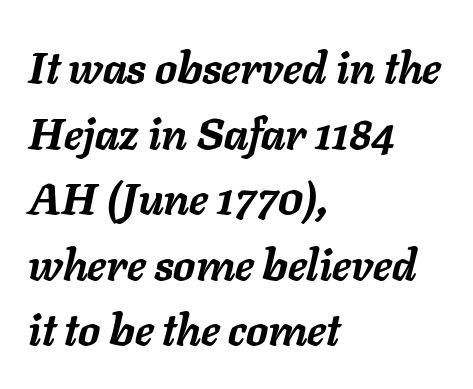
Q: Is the text bold? A: Yes.
Q: Is the text italic (slanted)? A: Yes, it leans right by about 11 degrees.
Q: Is the text underlined? A: No.
Q: How is the paragraph aligned? A: Left-aligned.
Q: Is the spacing between letters normal or unusually wide? A: Normal.
Q: Is the spacing between lines tight, normal or loose? A: Normal.
Q: Width (condensed, normal, or wide)? A: Normal.
Q: Stroke contrast? A: Low.
Q: x-height? A: Medium.
Q: Monospaced? A: No.
